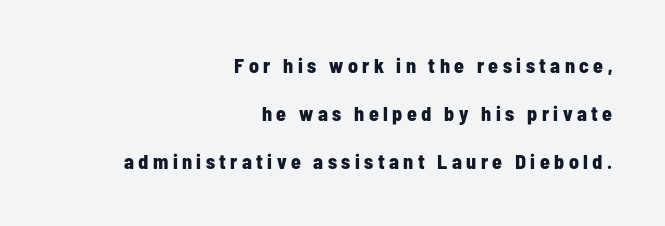
Q: Is the text bold? A: Yes.
Q: Is the text italic (slanted)? A: No, it is upright.
Q: Is the text underlined? A: No.
Q: How is the paragraph aligned? A: Right-aligned.
Q: Is the spacing between letters normal or unusually wide? A: Unusually wide.
Q: Is the spacing between lines tight, normal or loose? A: Loose.
